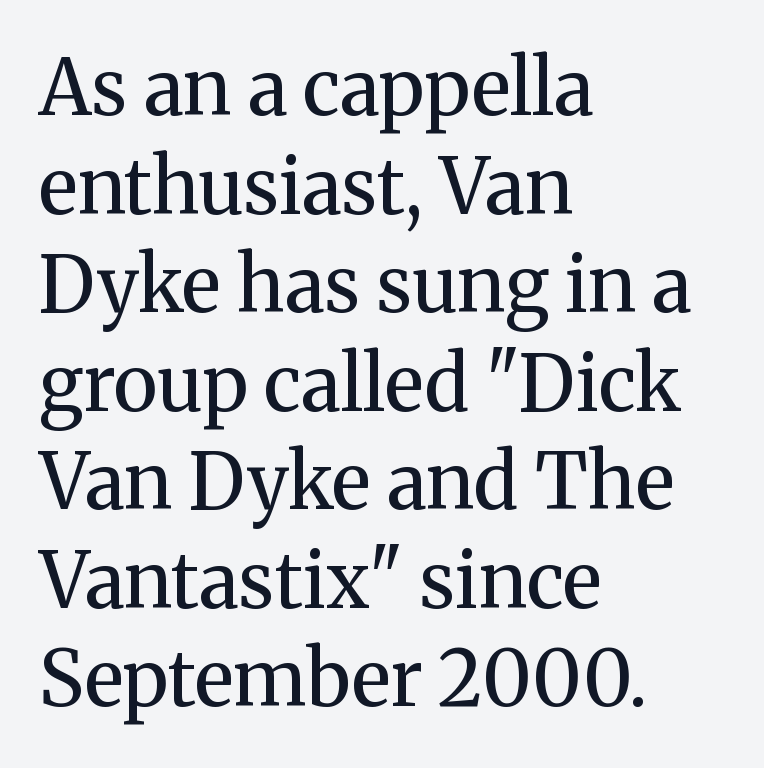
{"serif": "yes", "italic": "no", "bold": "no", "weight": "regular", "width": "normal", "stroke_contrast": "medium", "x_height": "medium", "monospaced": "no", "underline": "no", "align": "left", "line_spacing": "normal", "line_spacing_ratio": 1.28, "letter_spacing": "normal", "letter_spacing_em": 0.0, "glyph_px": 77}
